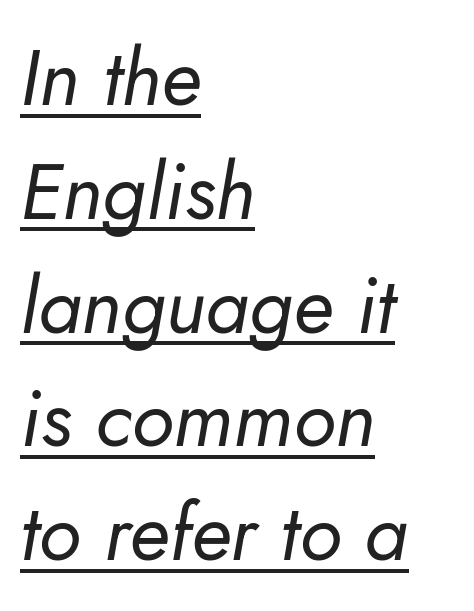
The line-height multiplier appears to be the usual default. The font sits on the lighter half of the weight spectrum, regular included. Every word sits above its own underline. Designer's note — italics engaged. Spacing between characters is what you'd get straight out of the box. Proportional: the letters do not fall into vertical columns.
